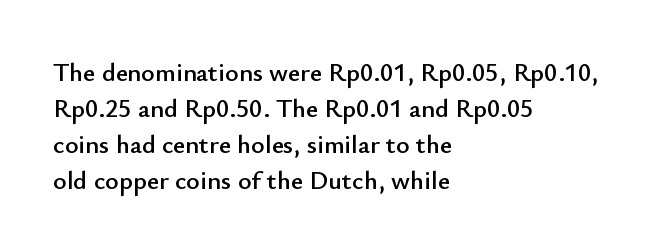
The image shows 26 px text type, upright; set left-aligned, normal line spacing (1.38x), normal letter spacing, not underlined.
